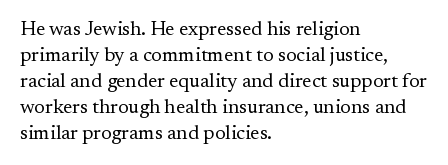
The image shows 20 px text type, upright; set left-aligned, normal line spacing (1.3x), normal letter spacing, not underlined.
